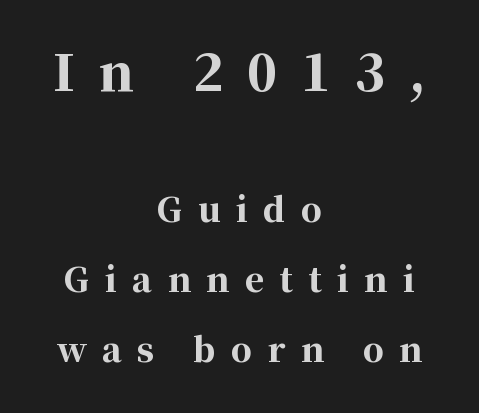
{"serif": "yes", "italic": "no", "bold": "yes", "weight": "bold", "width": "normal", "stroke_contrast": "high", "x_height": "medium", "monospaced": "no", "underline": "no", "align": "center", "line_spacing": "loose", "line_spacing_ratio": 2.11, "letter_spacing": "wide", "letter_spacing_em": 0.47, "larger_block": "first", "size_ratio": 1.52, "glyph_px": 50}
